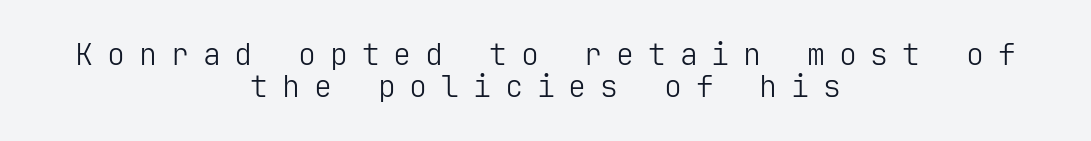
{"serif": "no", "italic": "no", "bold": "no", "weight": "light", "width": "normal", "stroke_contrast": "low", "x_height": "medium", "underline": "no", "align": "center", "line_spacing": "tight", "line_spacing_ratio": 1.07, "letter_spacing": "wide", "letter_spacing_em": 0.46, "glyph_px": 30}
